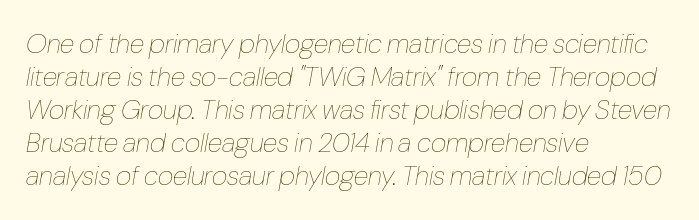
Q: Is the text bold? A: No.
Q: Is the text italic (slanted)? A: Yes, it leans right by about 10 degrees.
Q: Is the text underlined? A: No.
Q: How is the paragraph aligned? A: Left-aligned.
Q: Is the spacing between letters normal or unusually wide? A: Normal.
